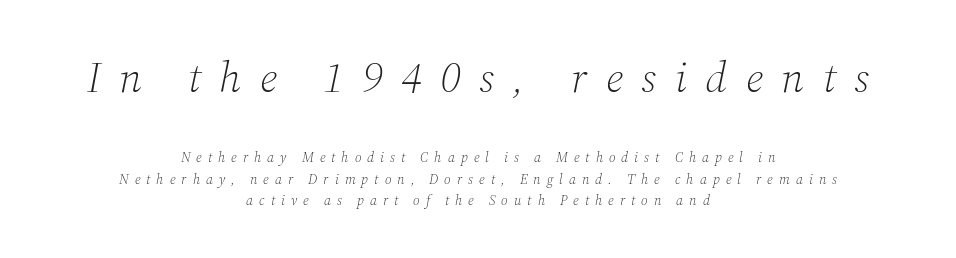
Q: Is the text bold? A: No.
Q: Is the text italic (slanted)? A: Yes, it leans right by about 12 degrees.
Q: Is the typeface a serif or a sans-serif typeface? A: Serif.
Q: Is the text underlined? A: No.
Q: How is the paragraph aligned? A: Centered.
Q: Is the spacing between letters normal or unusually wide? A: Unusually wide.
Q: Is the spacing between lines tight, normal or loose? A: Normal.
Q: Which block of text is set in a larger size, the first (top) or the second (bottom)? A: The first (top) one.
Q: Width (condensed, normal, or wide)? A: Normal.
Q: Stroke contrast? A: Medium.
Q: x-height? A: Medium.
Q: Monospaced? A: No.
